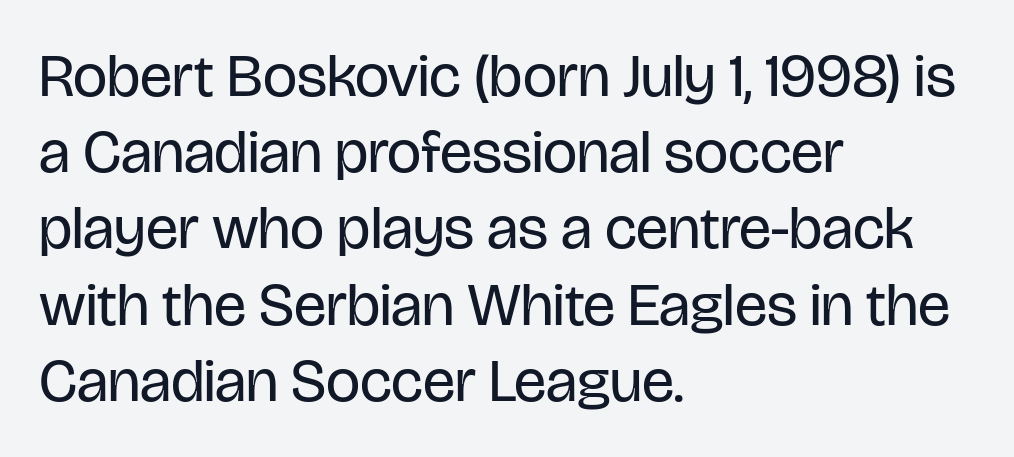
{"serif": "no", "italic": "no", "bold": "no", "weight": "regular", "width": "condensed", "stroke_contrast": "low", "x_height": "large", "monospaced": "no", "underline": "no", "align": "left", "line_spacing": "normal", "line_spacing_ratio": 1.25, "letter_spacing": "normal", "letter_spacing_em": 0.0, "glyph_px": 61}
